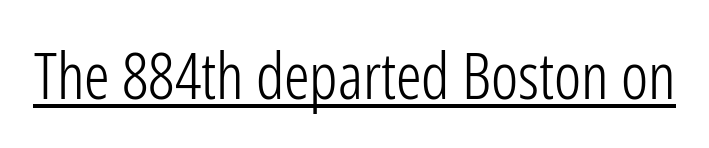
{"serif": "no", "italic": "no", "bold": "no", "weight": "light", "width": "condensed", "stroke_contrast": "low", "x_height": "medium", "monospaced": "no", "underline": "yes", "letter_spacing": "normal", "letter_spacing_em": 0.0, "glyph_px": 64}
